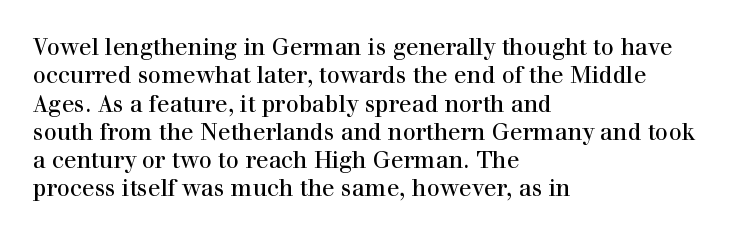
Q: Is the text bold? A: No.
Q: Is the text italic (slanted)? A: No, it is upright.
Q: Is the text underlined? A: No.
Q: How is the paragraph aligned? A: Left-aligned.
Q: Is the spacing between letters normal or unusually wide? A: Normal.
